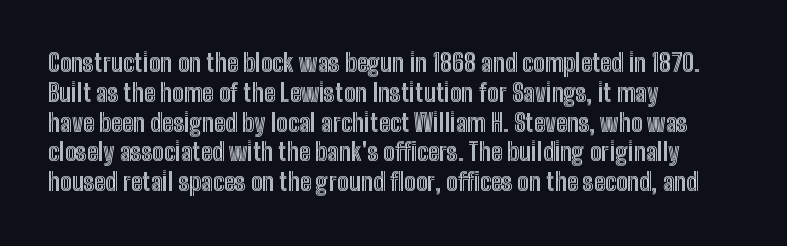
Q: Is the text italic (slanted)? A: No, it is upright.
Q: Is the text underlined? A: No.
Q: How is the paragraph aligned? A: Left-aligned.
Q: Is the spacing between letters normal or unusually wide? A: Normal.
